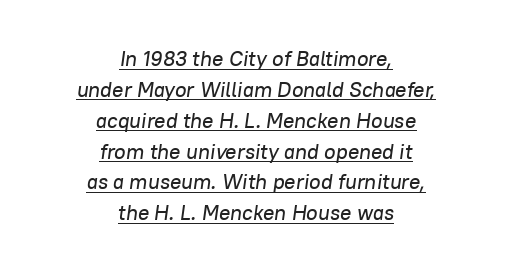
Does the leading feel generous? No, just average. Slant detected: the letters are inclined. Compared with a flush-left layout, this one balances lines on the center instead. The passage shown has conventional tracking throughout. Notice how a bar underscores the lettering throughout.
